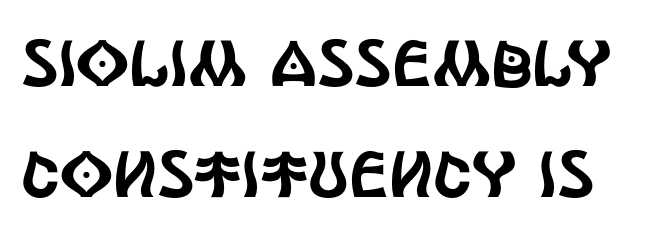
{"serif": "no", "italic": "no", "width": "condensed", "x_height": "large", "monospaced": "no", "underline": "no", "line_spacing_ratio": 1.71, "letter_spacing": "normal", "letter_spacing_em": 0.0, "glyph_px": 65}
